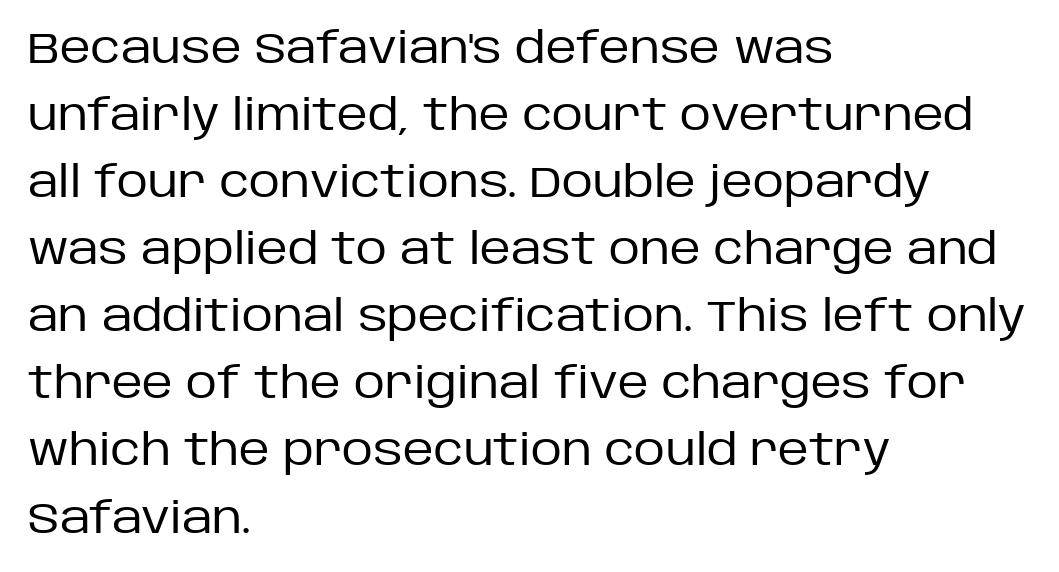
A quiet, ordinary-to-light weight characterises the typeface. The lines are quadded left. A typesetter would call this leading conventional body-copy spacing. The passage shown is typed in a proportional face where columns would drift. A roman cut, with each character standing at attention. A typesetter would call this zero additional tracking.
